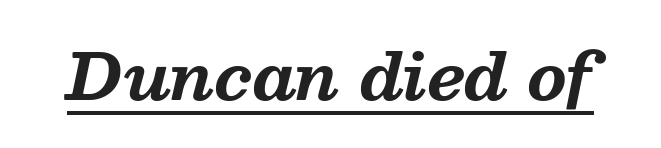
The image shows 63 px bold serif type, italic (leaning right); set normal letter spacing, underlined; medium stroke contrast and a medium x-height.
